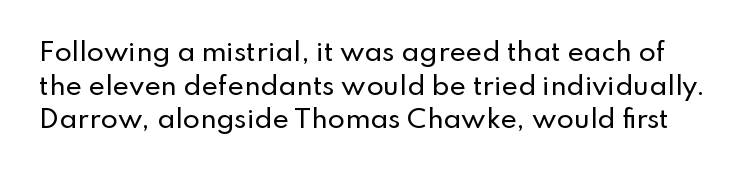
Q: Is the text italic (slanted)? A: No, it is upright.
Q: Is the text underlined? A: No.
Q: Is the spacing between letters normal or unusually wide? A: Normal.
Q: Is the spacing between lines tight, normal or loose? A: Normal.
